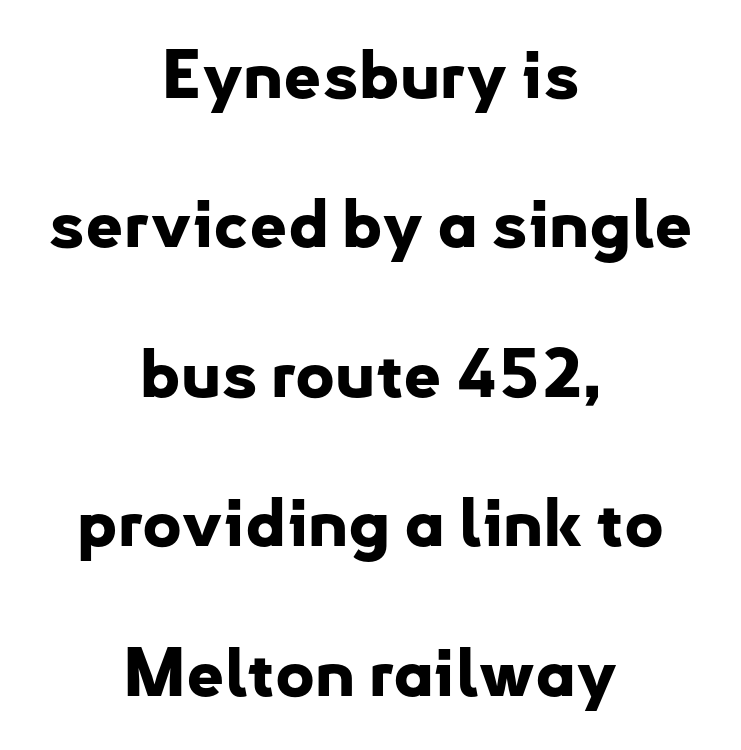
The setting favours the middle, as headings and verse often do. Letter spacing: default. A full-strength bold gives these letters their thick strokes. The space between consecutive lines is lavish.
